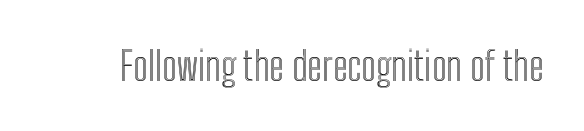
Between one letter and the next there's only the usual sliver of space. The space beneath each line is pristine and unruled. Looks like regular typesetting: each glyph gets only the width it needs. It's the straight-up-and-down kind of type.
